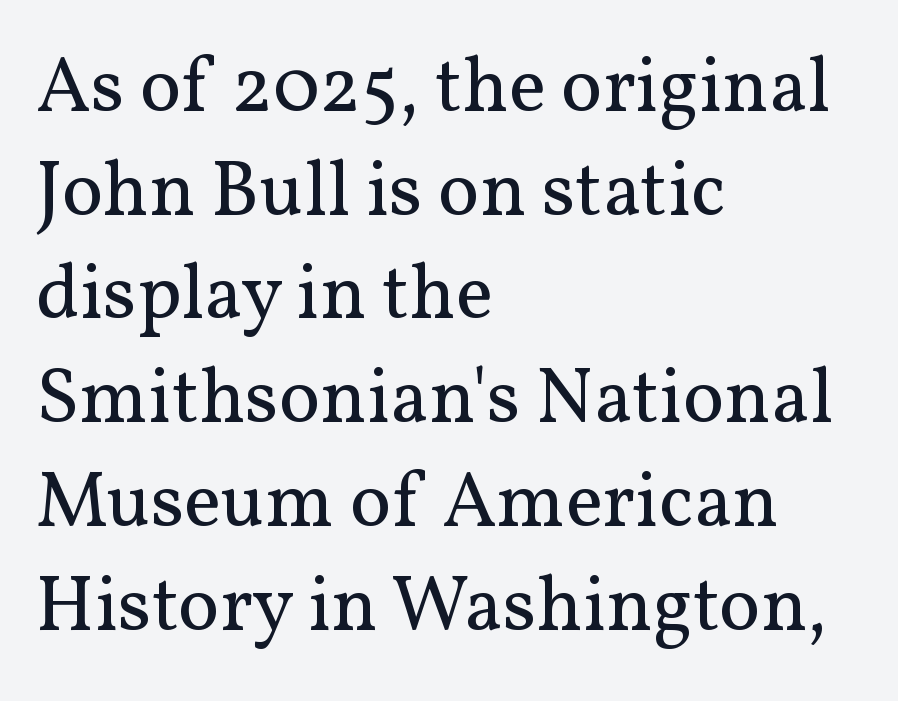
Line spacing here is normal. The text was rendered using a seriffed face with decorative stroke endings. Upright lettering throughout. Tracking here is standard; glyphs follow each other at the usual distance. Each stroke keeps to a modest, everyday thickness or less.
